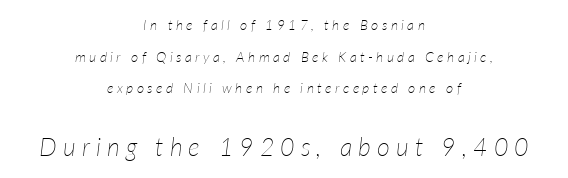
Q: Is the text bold? A: No.
Q: Is the text italic (slanted)? A: Yes, it leans right by about 7 degrees.
Q: Is the text underlined? A: No.
Q: How is the paragraph aligned? A: Centered.
Q: Is the spacing between letters normal or unusually wide? A: Unusually wide.
Q: Is the spacing between lines tight, normal or loose? A: Loose.
Q: Which block of text is set in a larger size, the first (top) or the second (bottom)? A: The second (bottom) one.
